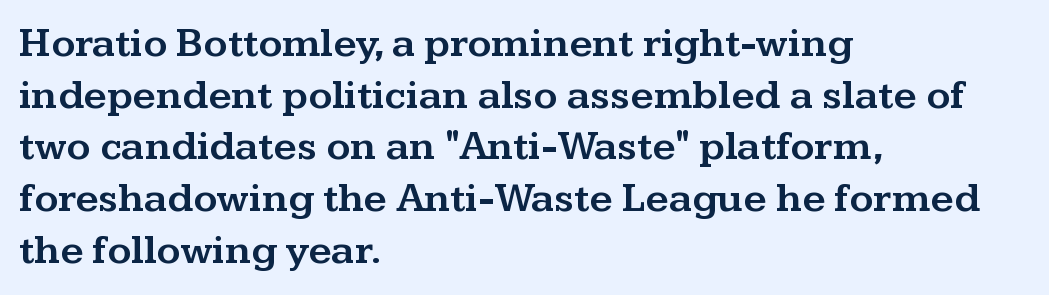
Line spacing here is normal. Note: serifs present on the glyphs. The horizontal fit of the characters is conventional and even. Visually the block forms a straight wall on the left and a jagged coastline on the right.
